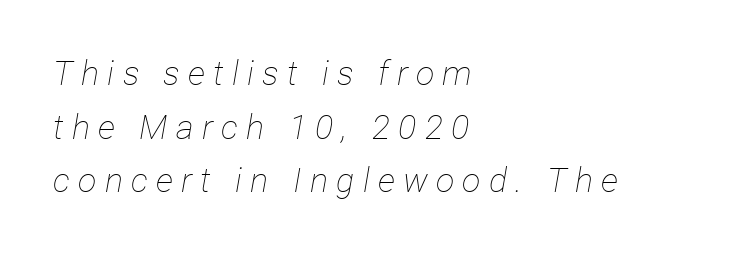
Q: Is the text bold? A: No.
Q: Is the text italic (slanted)? A: Yes, it leans right by about 12 degrees.
Q: Is the text underlined? A: No.
Q: How is the paragraph aligned? A: Left-aligned.
Q: Is the spacing between letters normal or unusually wide? A: Unusually wide.
Q: Is the spacing between lines tight, normal or loose? A: Normal.
Q: Width (condensed, normal, or wide)? A: Condensed.
Q: Stroke contrast? A: Low.
Q: x-height? A: Medium.
Q: Monospaced? A: No.
